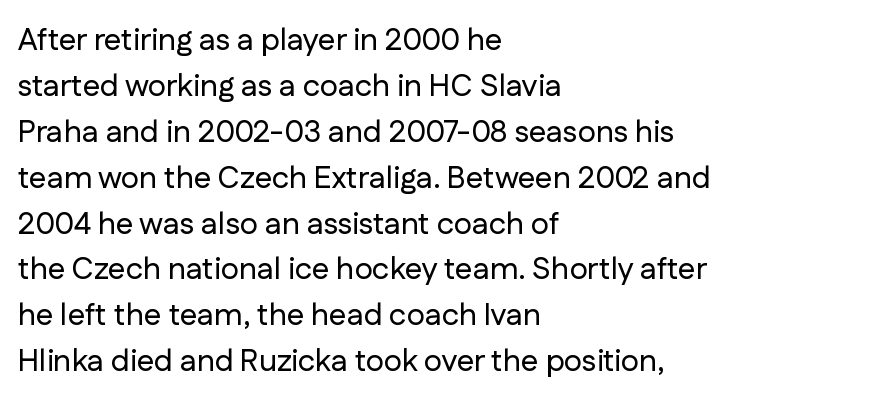
Vertical spacing — default. A roman cut, with each character standing at attention. A bare baseline throughout the passage. Compared with a centered layout, this one pins lines to the left instead.
